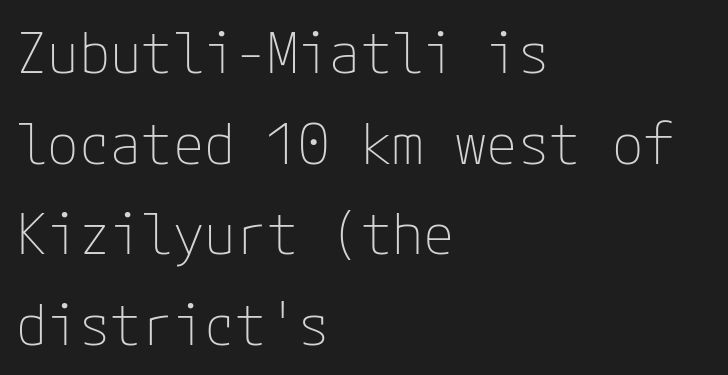
Between one letter and the next there's only the usual sliver of space. Grotesque or geometric, the face here clearly has no serifs. The rag falls on the right side of this text block. The vertical gap from one line to the next is medium.
